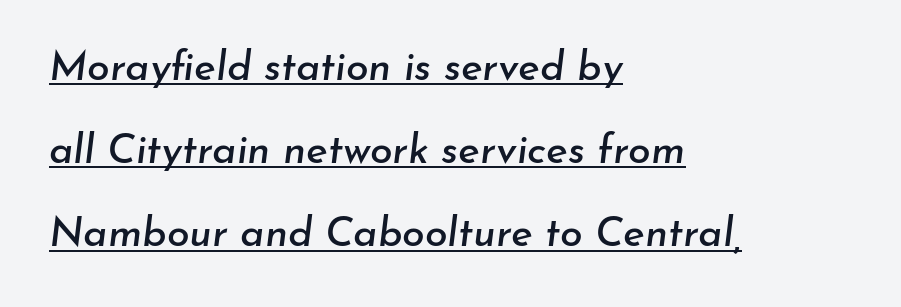
The lines are quadded left. Has an underline been added? It has. Compared with typical paragraphs, the rows here are farther apart. There is no visible air inserted between adjacent glyphs.
